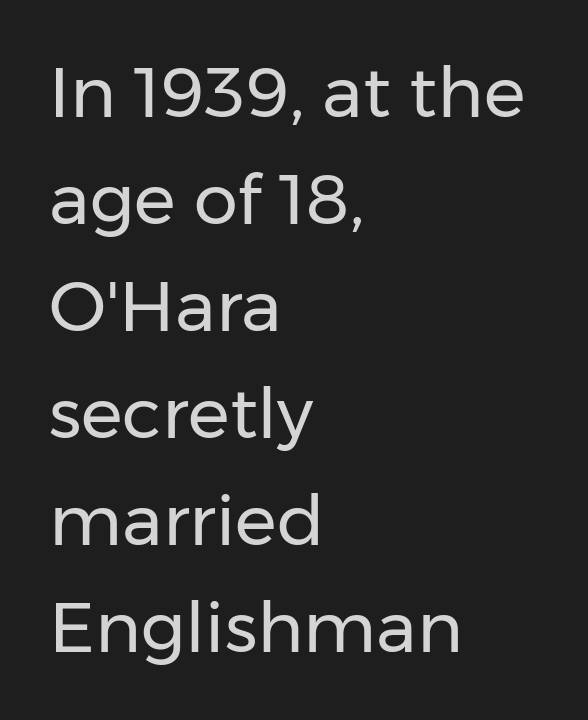
{"serif": "no", "italic": "no", "bold": "no", "weight": "regular", "width": "normal", "stroke_contrast": "low", "x_height": "medium", "monospaced": "no", "underline": "no", "align": "left", "line_spacing": "normal", "line_spacing_ratio": 1.53, "letter_spacing": "normal", "letter_spacing_em": 0.0, "glyph_px": 70}
